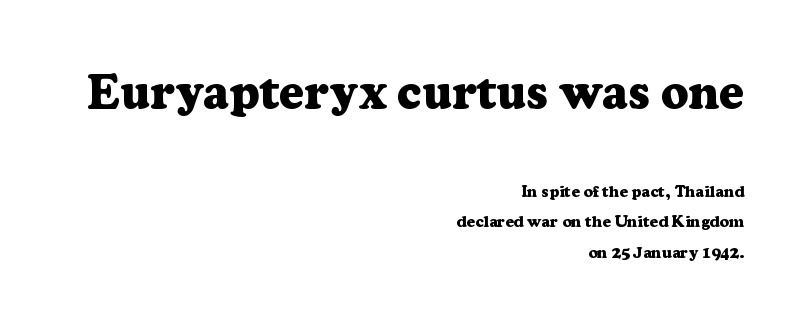
Q: Is the text bold? A: Yes.
Q: Is the text italic (slanted)? A: No, it is upright.
Q: Is the typeface a serif or a sans-serif typeface? A: Serif.
Q: Is the text underlined? A: No.
Q: How is the paragraph aligned? A: Right-aligned.
Q: Is the spacing between letters normal or unusually wide? A: Normal.
Q: Which block of text is set in a larger size, the first (top) or the second (bottom)? A: The first (top) one.
Q: Width (condensed, normal, or wide)? A: Normal.
Q: Stroke contrast? A: Low.
Q: x-height? A: Medium.
Q: Monospaced? A: No.
